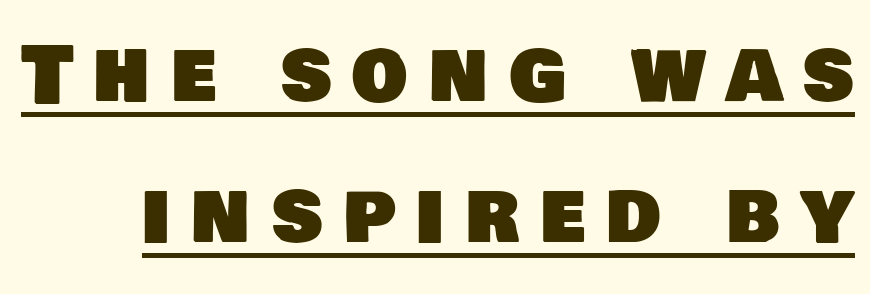
{"serif": "no", "width": "normal", "stroke_contrast": "low", "x_height": "large", "monospaced": "no", "underline": "yes", "line_spacing_ratio": 1.78, "letter_spacing": "wide", "letter_spacing_em": 0.26, "glyph_px": 79}
